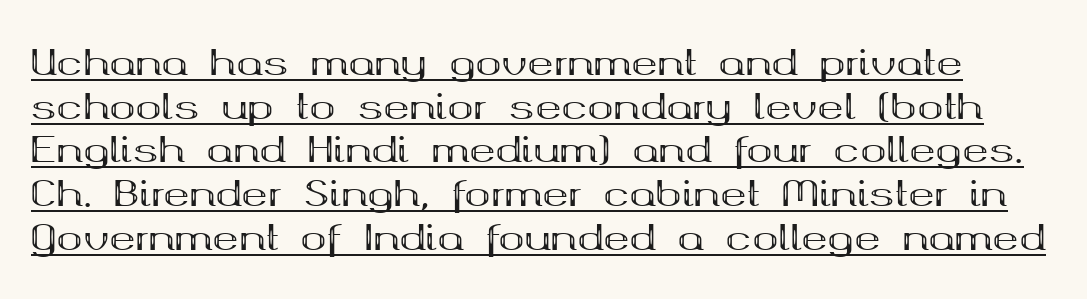
The image shows 35 px bold, wide serif type, upright; set normal line spacing (1.25x), normal letter spacing, underlined; medium stroke contrast and a medium x-height.
